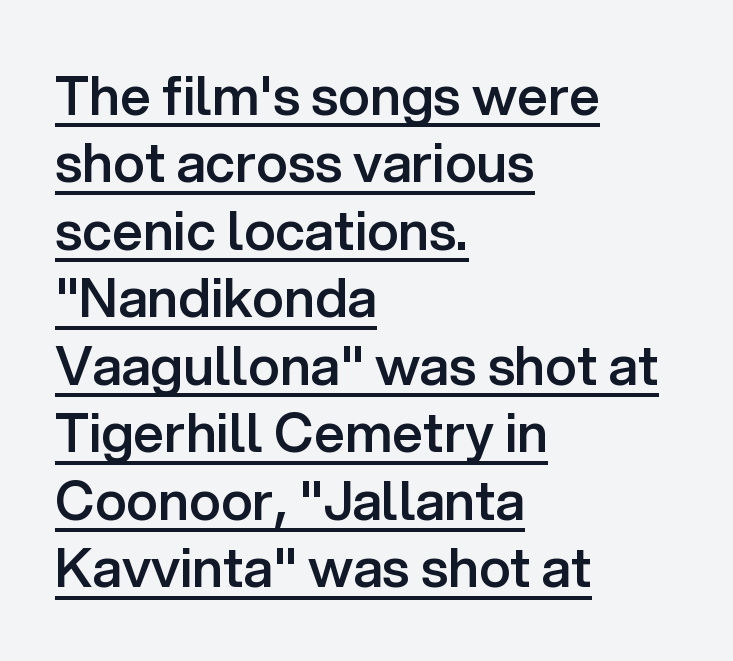
Baseline-to-baseline distance is the conventional proportion of letter height. A typesetter would call this zero additional tracking. Does the weight exceed regular? Yes, but only to semibold. Compared with undecorated copy, this sample adds a rule below the words. Notice how the passage keeps a crisp vertical edge on the left only.
